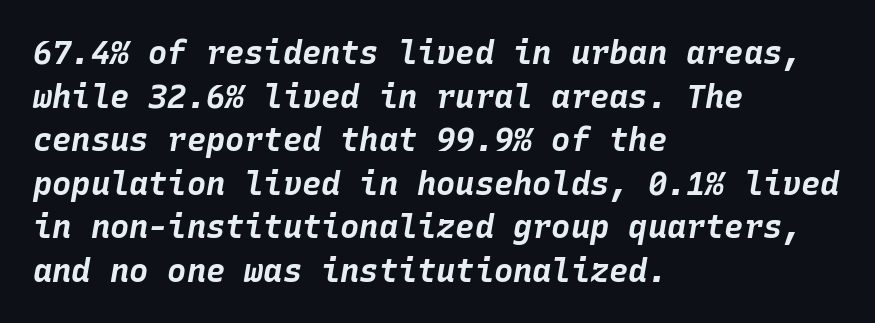
The image shows 32 px bold type, italic (leaning right), monospaced; set left-aligned, normal line spacing (1.36x), normal letter spacing, not underlined; low stroke contrast and a large x-height.
